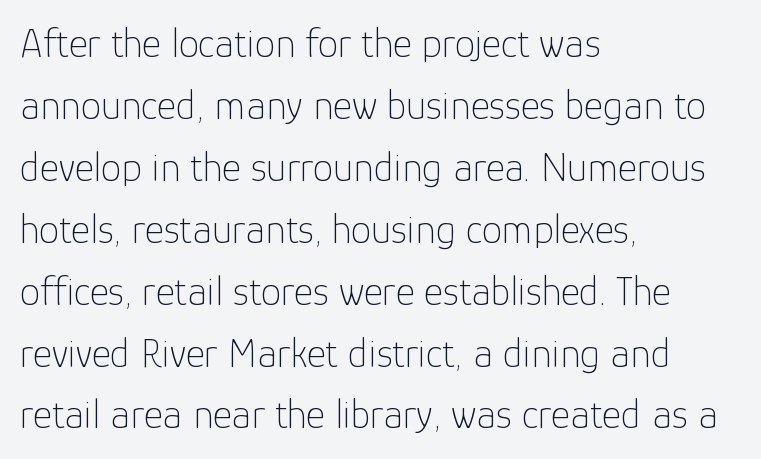
Q: Is the text bold? A: No.
Q: Is the text italic (slanted)? A: No, it is upright.
Q: Is the typeface a serif or a sans-serif typeface? A: Sans-serif.
Q: Is the text underlined? A: No.
Q: How is the paragraph aligned? A: Left-aligned.
Q: Is the spacing between letters normal or unusually wide? A: Normal.
Q: Is the spacing between lines tight, normal or loose? A: Normal.
Q: Width (condensed, normal, or wide)? A: Normal.
Q: Stroke contrast? A: Low.
Q: x-height? A: Medium.
Q: Monospaced? A: No.
